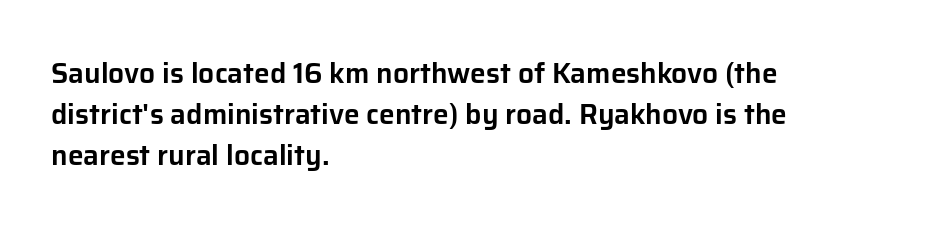
The image shows 28 px sans-serif type, upright; set left-aligned, normal line spacing (1.47x), normal letter spacing, not underlined; low stroke contrast and a medium x-height.
